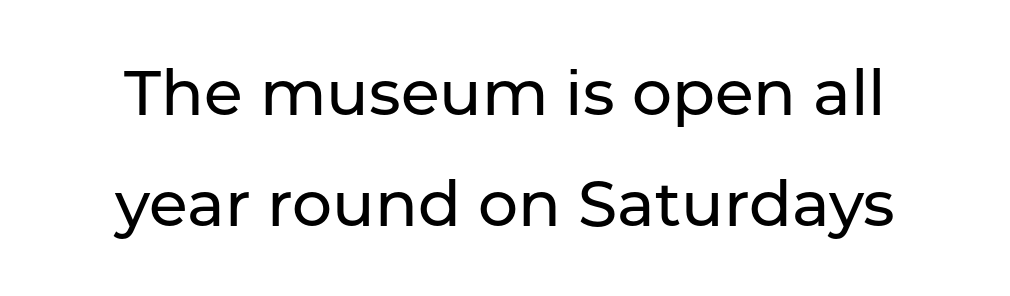
Nothing unusual about the tracking: characters are spaced as the font intends. Any mark beneath the type? The region is blank. Note the varied advance widths — an 'i' is clearly narrower than an 'm'. Is this a sans? Yes — the strokes have no serifs. This is the regular roman posture of the typeface.
